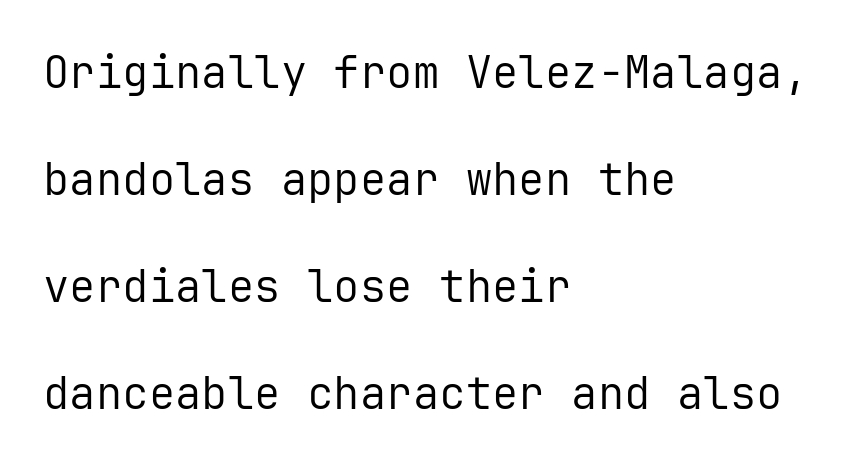
Q: Is the text bold? A: No.
Q: Is the text italic (slanted)? A: No, it is upright.
Q: Is the typeface a serif or a sans-serif typeface? A: Sans-serif.
Q: Is the text underlined? A: No.
Q: How is the paragraph aligned? A: Left-aligned.
Q: Is the spacing between letters normal or unusually wide? A: Normal.
Q: Is the spacing between lines tight, normal or loose? A: Loose.
Q: Width (condensed, normal, or wide)? A: Normal.
Q: Stroke contrast? A: Low.
Q: x-height? A: Medium.
Q: Monospaced? A: Yes.
